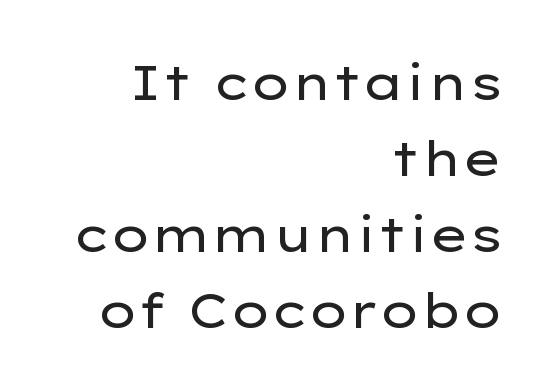
The image shows 49 px regular-weight, wide sans-serif type, upright; set right-aligned, normal line spacing (1.55x), normal letter spacing, not underlined; low stroke contrast and a medium x-height.
